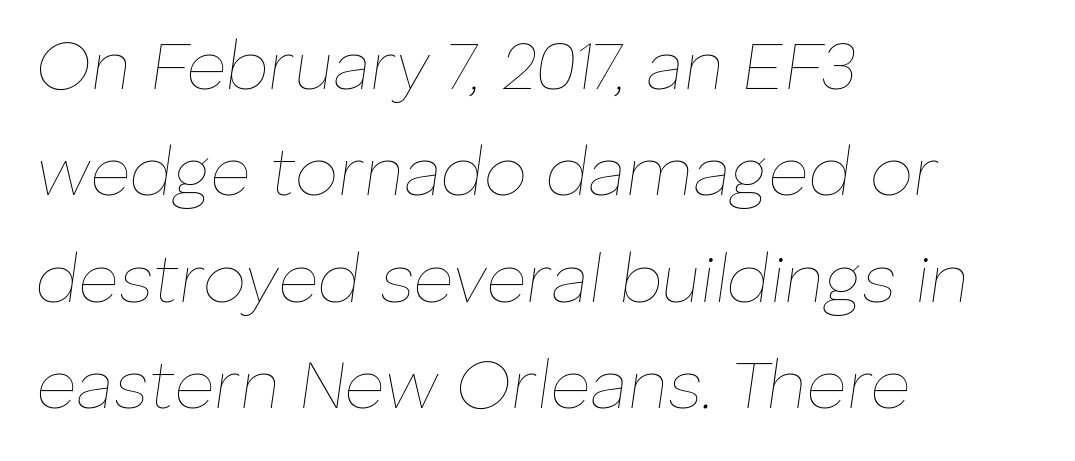
{"italic": "yes", "lean": "right", "slant_degrees": 8, "bold": "no", "weight": "thin", "width": "normal", "stroke_contrast": "low", "x_height": "medium", "monospaced": "no", "underline": "no", "align": "left", "line_spacing": "normal", "line_spacing_ratio": 1.54, "letter_spacing": "normal", "letter_spacing_em": 0.0, "glyph_px": 69}
